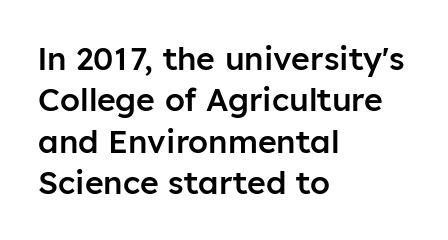
{"serif": "no", "italic": "no", "bold": "semi", "weight": "semibold", "width": "normal", "stroke_contrast": "low", "x_height": "medium", "monospaced": "no", "underline": "no", "align": "left", "line_spacing": "normal", "line_spacing_ratio": 1.29, "letter_spacing": "normal", "letter_spacing_em": 0.0, "glyph_px": 32}
